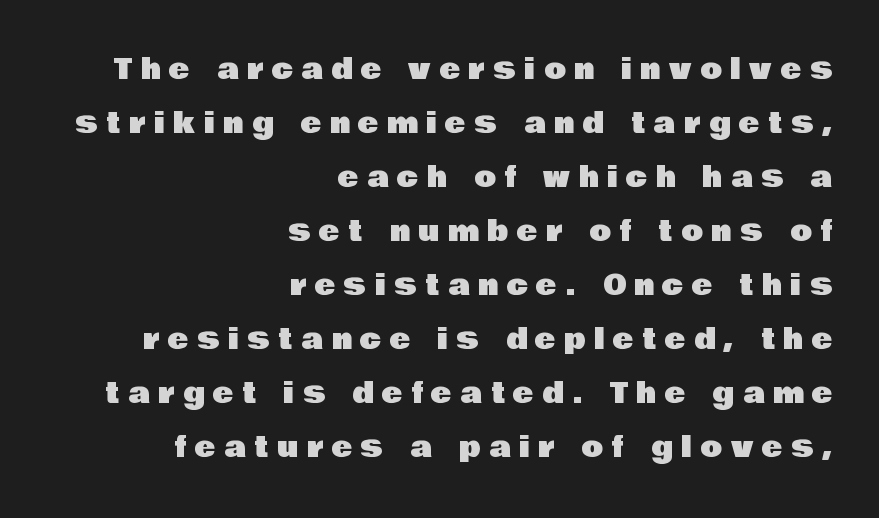
Q: Is the text italic (slanted)? A: No, it is upright.
Q: Is the typeface a serif or a sans-serif typeface? A: Sans-serif.
Q: Is the text underlined? A: No.
Q: How is the paragraph aligned? A: Right-aligned.
Q: Is the spacing between letters normal or unusually wide? A: Unusually wide.
Q: Is the spacing between lines tight, normal or loose? A: Loose.
Q: Width (condensed, normal, or wide)? A: Normal.
Q: Stroke contrast? A: Low.
Q: x-height? A: Large.
Q: Monospaced? A: No.
